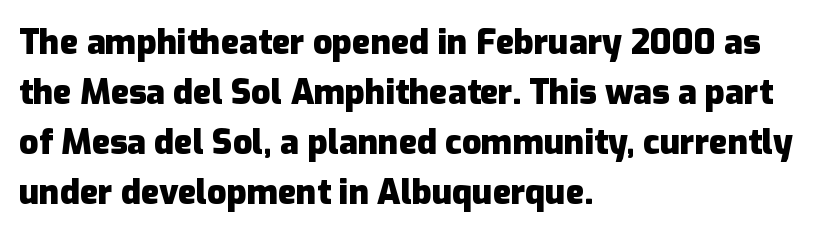
{"serif": "no", "italic": "no", "bold": "yes", "weight": "heavy", "width": "normal", "stroke_contrast": "low", "x_height": "medium", "monospaced": "no", "underline": "no", "align": "left", "line_spacing": "normal", "line_spacing_ratio": 1.47, "letter_spacing": "normal", "letter_spacing_em": 0.0, "glyph_px": 34}
